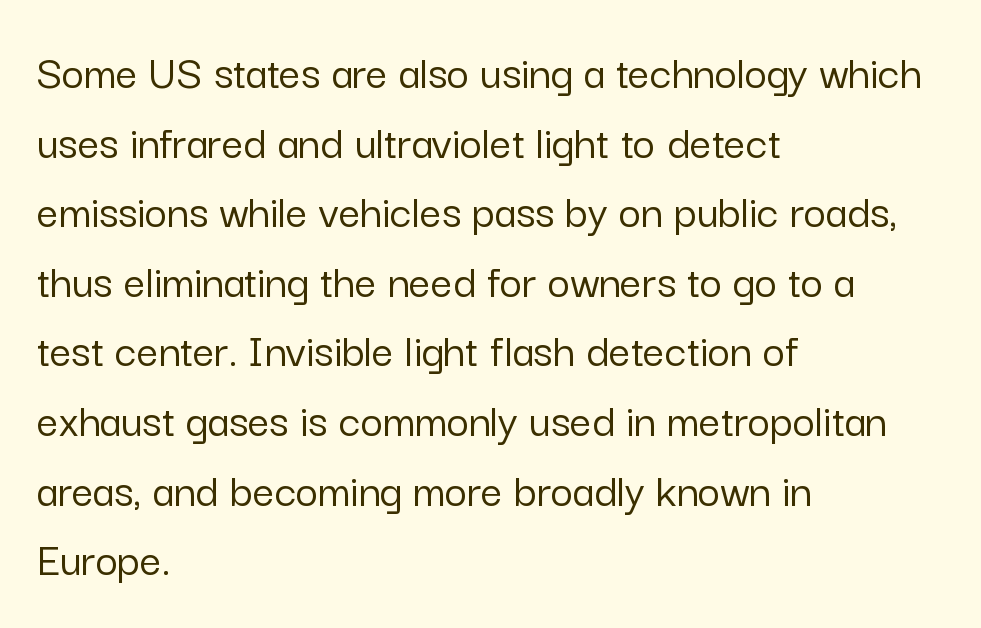
The horizontal fit of the characters is conventional and even. Think of a printed novel: that variable character pitch is what you see here. In CSS terms this would be text-align: left. The typography opts for an upright posture over an oblique one. A bare baseline throughout the passage. Notice how descenders clear the ascenders below comfortably — that's standard leading.
